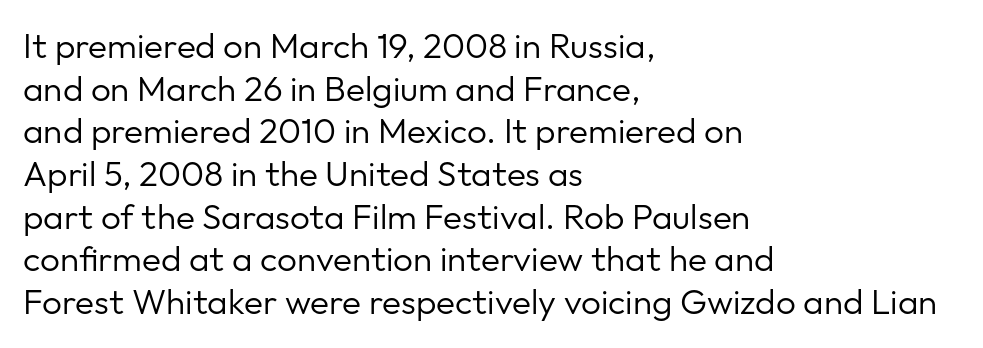
The image shows 35 px regular-weight sans-serif type, upright; set left-aligned, line spacing 1.22x, normal letter spacing, not underlined; low stroke contrast and a medium x-height.
